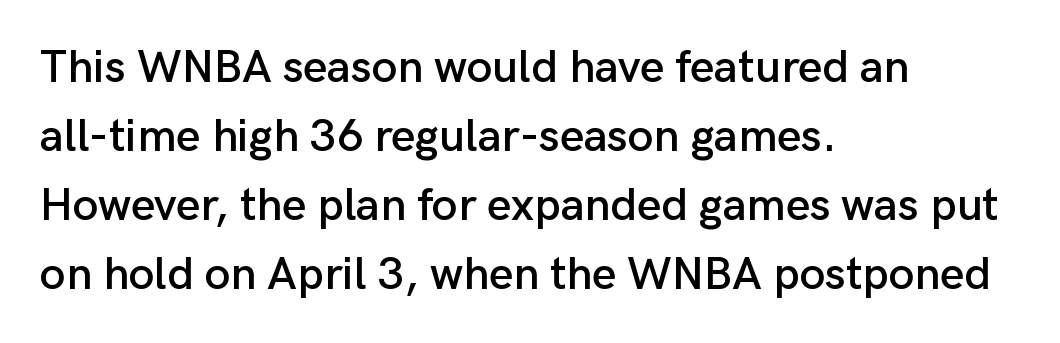
The image shows 46 px sans-serif type, upright; set left-aligned, normal line spacing (1.5x), normal letter spacing, not underlined; low stroke contrast and a medium x-height.
